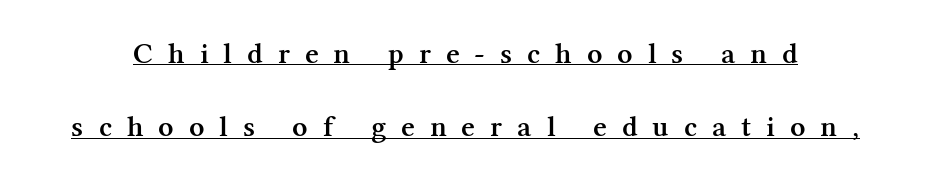
The typeface chosen for these lines features serifs. In terms of leading, this rendering errs on the spacious side. A typesetter would call this heavily tracked-out type. The type sits square on the baseline with zero lean. You could not count columns in this text — the font is proportionally spaced.
